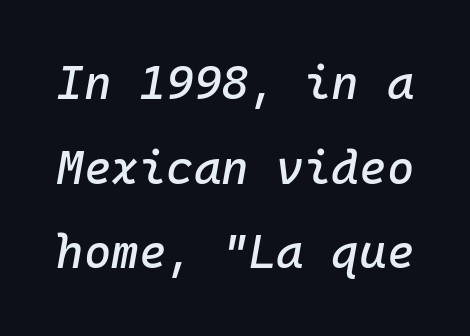
Q: Is the text italic (slanted)? A: Yes, it leans right by about 10 degrees.
Q: Is the text underlined? A: No.
Q: Is the spacing between letters normal or unusually wide? A: Normal.
Q: Width (condensed, normal, or wide)? A: Normal.
Q: Stroke contrast? A: Low.
Q: x-height? A: Medium.
Q: Monospaced? A: Yes.
